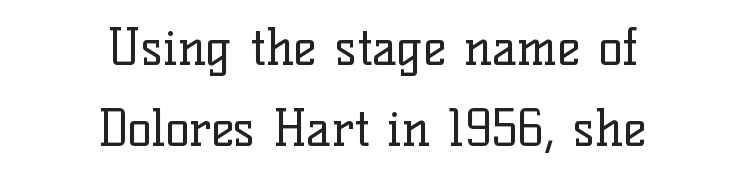
Q: Is the text bold? A: No.
Q: Is the text italic (slanted)? A: No, it is upright.
Q: Is the typeface a serif or a sans-serif typeface? A: Serif.
Q: Is the text underlined? A: No.
Q: How is the paragraph aligned? A: Centered.
Q: Is the spacing between letters normal or unusually wide? A: Normal.
Q: Is the spacing between lines tight, normal or loose? A: Normal.
Q: Width (condensed, normal, or wide)? A: Normal.
Q: Stroke contrast? A: Low.
Q: x-height? A: Medium.
Q: Monospaced? A: No.
